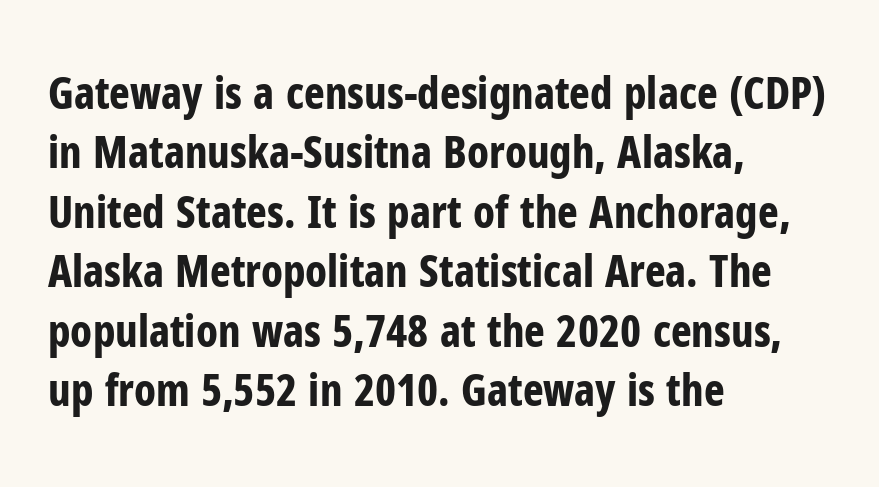
The image shows 44 px bold, condensed sans-serif type, upright; set left-aligned, normal line spacing (1.35x), normal letter spacing, not underlined; low stroke contrast and a medium x-height.
